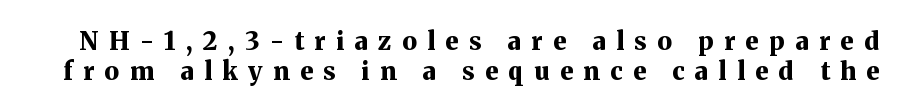
Q: Is the text bold? A: Yes.
Q: Is the text italic (slanted)? A: No, it is upright.
Q: Is the text underlined? A: No.
Q: Is the spacing between letters normal or unusually wide? A: Unusually wide.
